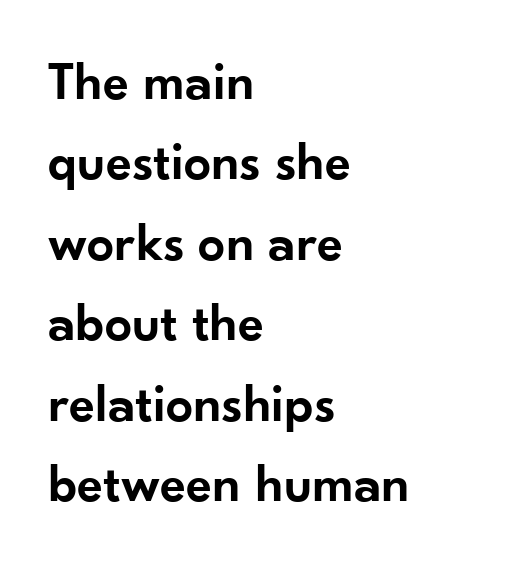
The image shows 54 px semibold sans-serif type, upright; set left-aligned, normal line spacing (1.49x), normal letter spacing, not underlined; low stroke contrast and a small x-height.
